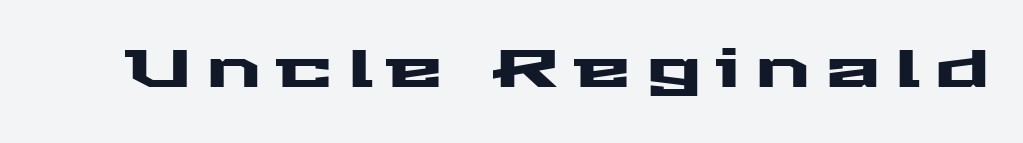
{"serif": "no", "italic": "no", "width": "wide", "stroke_contrast": "medium", "x_height": "medium", "monospaced": "no", "underline": "no", "letter_spacing": "wide", "letter_spacing_em": 0.28, "glyph_px": 52}
